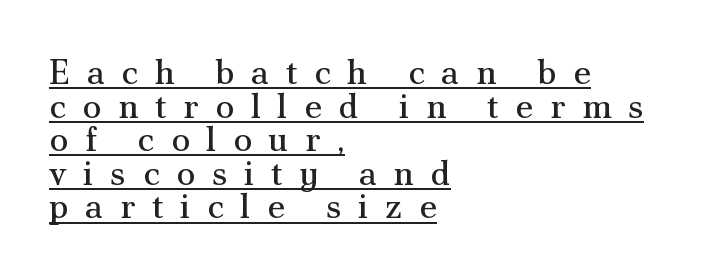
Q: Is the text bold? A: No.
Q: Is the text italic (slanted)? A: No, it is upright.
Q: Is the typeface a serif or a sans-serif typeface? A: Serif.
Q: Is the text underlined? A: Yes.
Q: How is the paragraph aligned? A: Left-aligned.
Q: Is the spacing between letters normal or unusually wide? A: Unusually wide.
Q: Is the spacing between lines tight, normal or loose? A: Tight.
Q: Width (condensed, normal, or wide)? A: Normal.
Q: Stroke contrast? A: Medium.
Q: x-height? A: Small.
Q: Monospaced? A: No.
